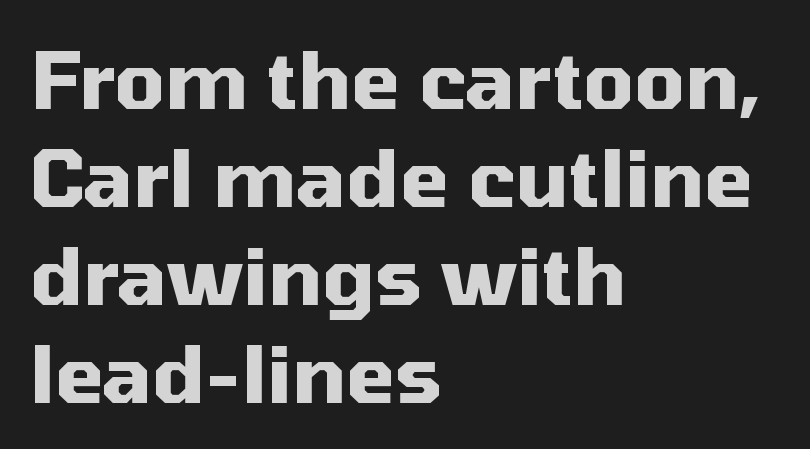
The image shows 79 px heavy sans-serif type, upright; set left-aligned, line spacing 1.24x, normal letter spacing, not underlined; medium stroke contrast and a medium x-height.
